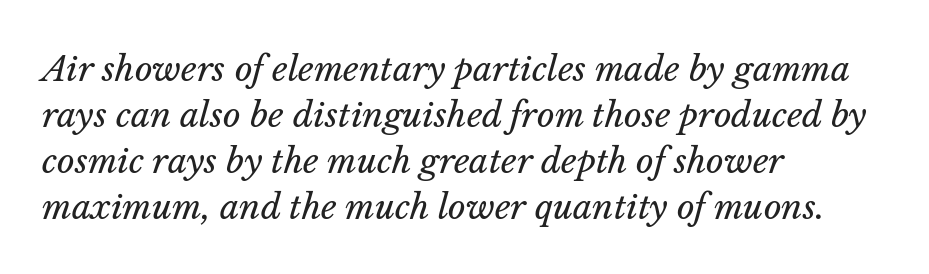
{"italic": "yes", "lean": "right", "slant_degrees": 14, "bold": "no", "weight": "regular", "width": "normal", "stroke_contrast": "low", "x_height": "medium", "monospaced": "no", "underline": "no", "align": "left", "line_spacing": "normal", "line_spacing_ratio": 1.35, "letter_spacing": "normal", "letter_spacing_em": 0.0, "glyph_px": 34}
